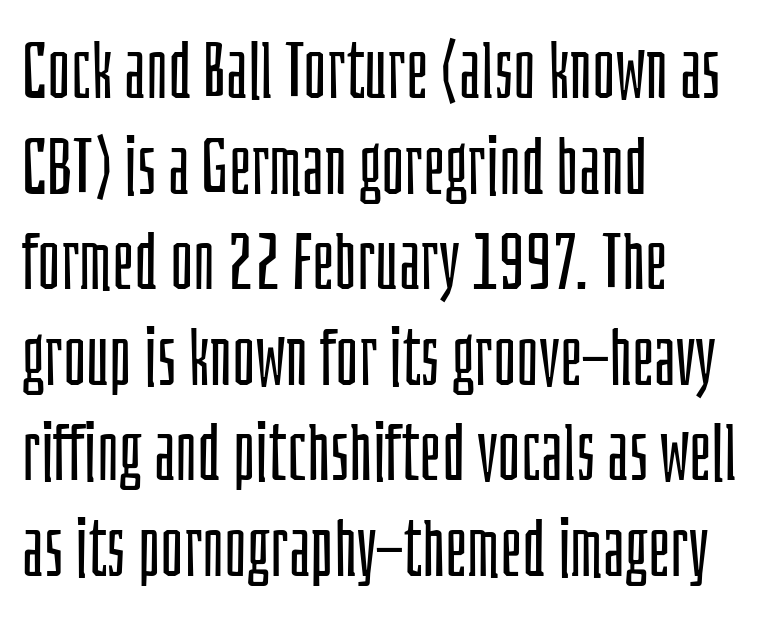
Q: Is the text bold? A: No.
Q: Is the text italic (slanted)? A: No, it is upright.
Q: Is the typeface a serif or a sans-serif typeface? A: Sans-serif.
Q: Is the text underlined? A: No.
Q: How is the paragraph aligned? A: Left-aligned.
Q: Is the spacing between letters normal or unusually wide? A: Normal.
Q: Width (condensed, normal, or wide)? A: Condensed.
Q: Stroke contrast? A: Low.
Q: x-height? A: Large.
Q: Monospaced? A: No.
